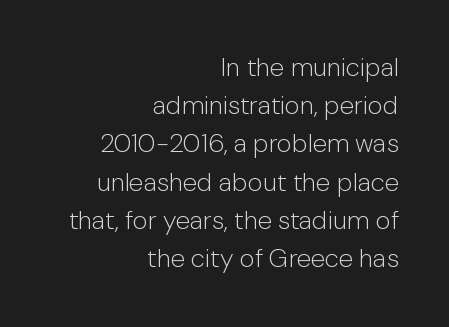
No chunkiness to these letters — they're not bold. The paragraph shown leans on its right margin. Nobody drew a line under any word here. A normal amount of white space separates one row of letters from the next. The horizontal fit of the characters is conventional and even.
